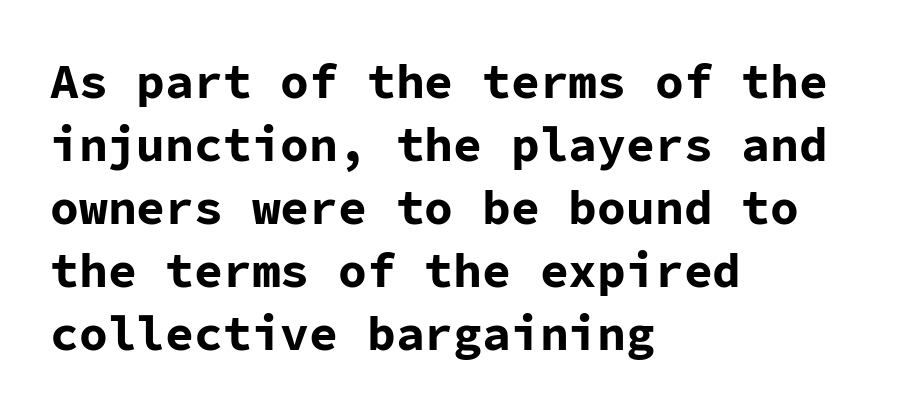
{"serif": "no", "italic": "no", "bold": "yes", "weight": "bold", "width": "normal", "stroke_contrast": "low", "x_height": "medium", "monospaced": "yes", "underline": "no", "align": "left", "line_spacing": "normal", "line_spacing_ratio": 1.31, "letter_spacing": "normal", "letter_spacing_em": 0.0, "glyph_px": 48}
